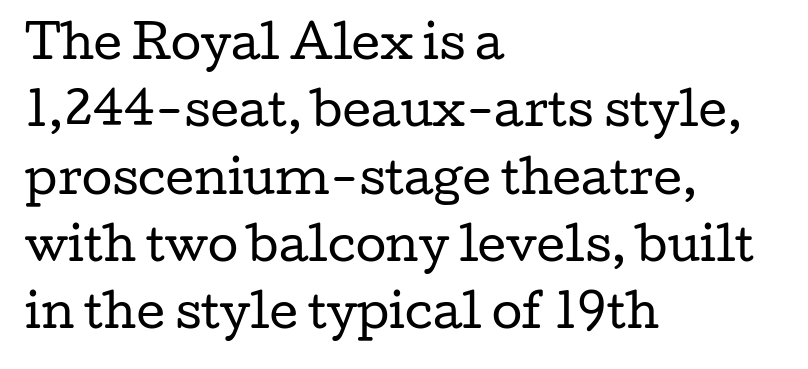
Is this a fixed-width face? No — the glyphs have proportional, varying widths. This rendering uses left alignment, leaving the right contour irregular. Typographically, this falls in the serif category. Words appear dense and cohesive because spacing is normal. This reads as an unemphasized weight, regular at the heaviest. Just letters on the line, the space beneath them empty.
